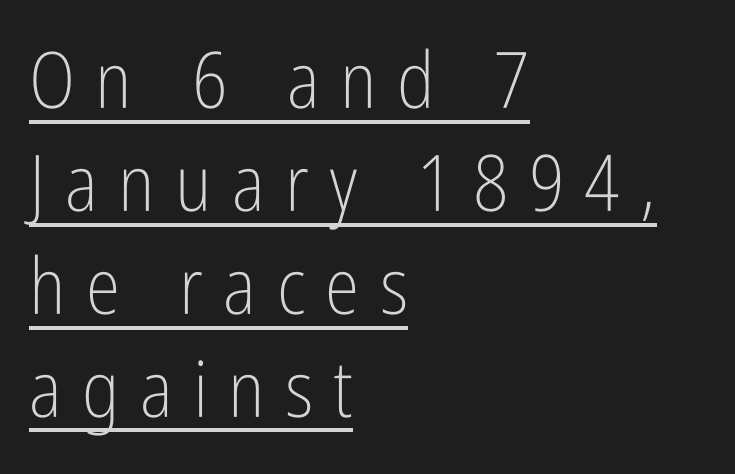
Q: Is the text bold? A: No.
Q: Is the text italic (slanted)? A: No, it is upright.
Q: Is the typeface a serif or a sans-serif typeface? A: Sans-serif.
Q: Is the text underlined? A: Yes.
Q: How is the paragraph aligned? A: Left-aligned.
Q: Is the spacing between letters normal or unusually wide? A: Unusually wide.
Q: Is the spacing between lines tight, normal or loose? A: Normal.
Q: Width (condensed, normal, or wide)? A: Condensed.
Q: Stroke contrast? A: Low.
Q: x-height? A: Medium.
Q: Monospaced? A: No.
